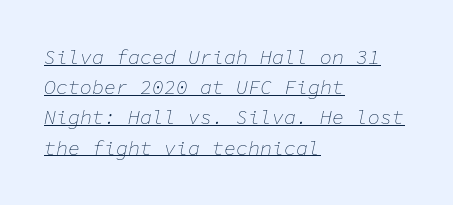
The lines sit at an ordinary, default distance from one another. Here the glyphs are tracked normally, forming tight word shapes. The font sits on the lighter half of the weight spectrum, regular included. Reading down the block, your eye returns to a fixed left position each line. Observe the lean: these are italic letterforms.
